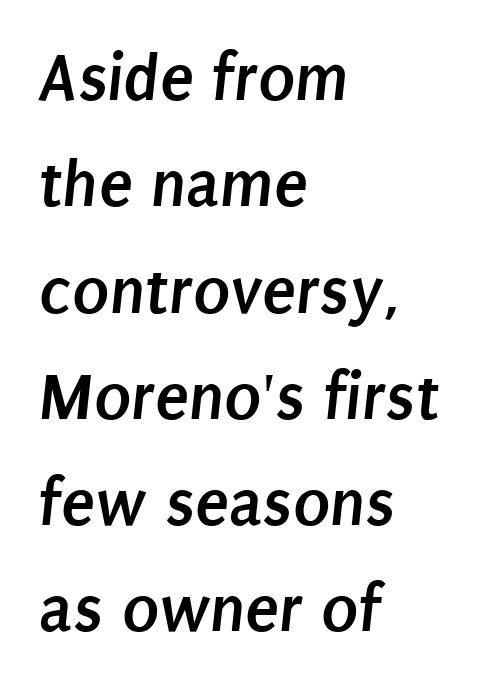
Think of a printed novel: that variable character pitch is what you see here. Weight check: bold — yes, fully. The characters display no serif detailing; their extremities are plain. The letterforms sit shoulder to shoulder at normal distance.
